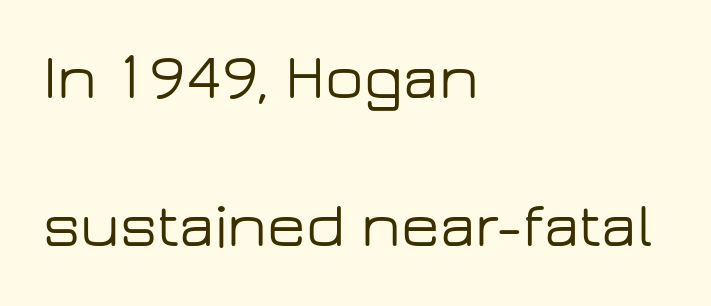
Q: Is the text italic (slanted)? A: No, it is upright.
Q: Is the typeface a serif or a sans-serif typeface? A: Sans-serif.
Q: Is the text underlined? A: No.
Q: How is the paragraph aligned? A: Left-aligned.
Q: Is the spacing between letters normal or unusually wide? A: Normal.
Q: Is the spacing between lines tight, normal or loose? A: Loose.
Q: Width (condensed, normal, or wide)? A: Wide.
Q: Stroke contrast? A: Low.
Q: x-height? A: Medium.
Q: Monospaced? A: No.
